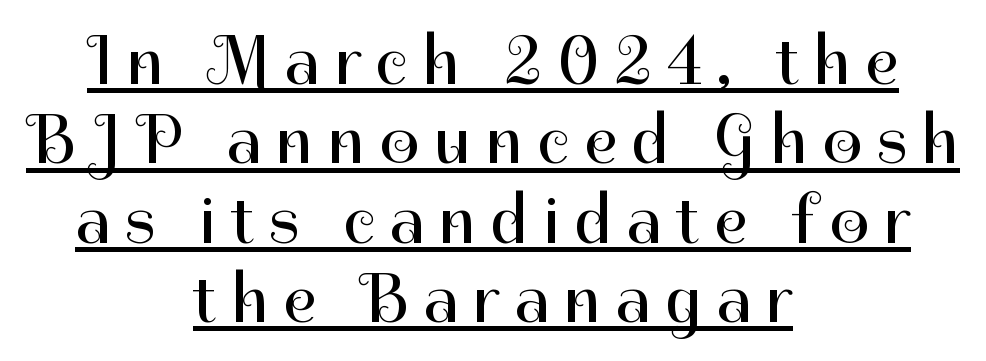
Q: Is the text bold? A: No.
Q: Is the text italic (slanted)? A: No, it is upright.
Q: Is the typeface a serif or a sans-serif typeface? A: Sans-serif.
Q: Is the text underlined? A: Yes.
Q: How is the paragraph aligned? A: Centered.
Q: Is the spacing between letters normal or unusually wide? A: Unusually wide.
Q: Is the spacing between lines tight, normal or loose? A: Tight.
Q: Width (condensed, normal, or wide)? A: Normal.
Q: Stroke contrast? A: High.
Q: x-height? A: Medium.
Q: Monospaced? A: No.
